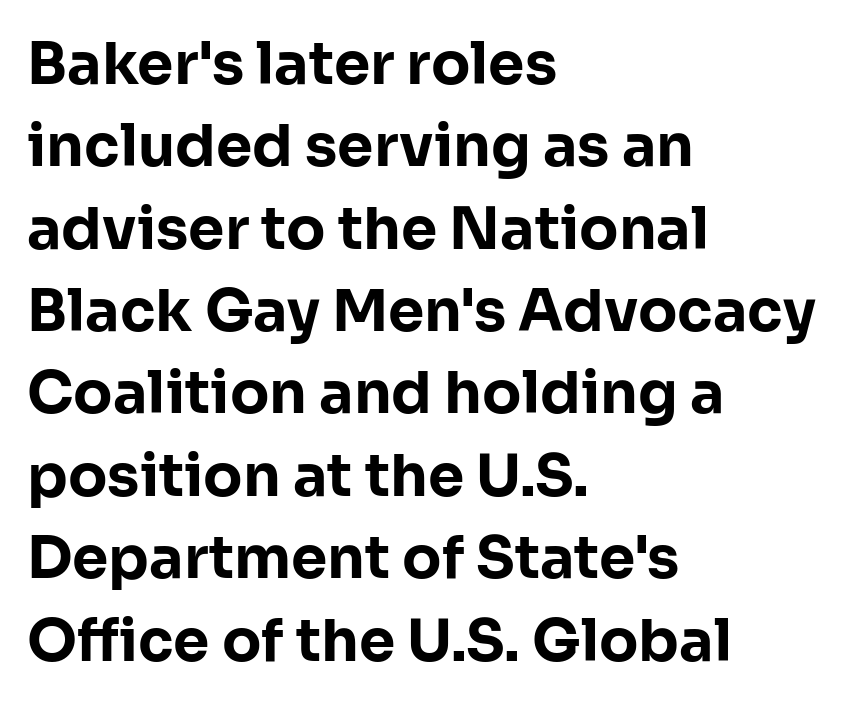
Q: Is the text bold? A: Yes.
Q: Is the text italic (slanted)? A: No, it is upright.
Q: Is the typeface a serif or a sans-serif typeface? A: Sans-serif.
Q: Is the text underlined? A: No.
Q: How is the paragraph aligned? A: Left-aligned.
Q: Is the spacing between letters normal or unusually wide? A: Normal.
Q: Is the spacing between lines tight, normal or loose? A: Normal.
Q: Width (condensed, normal, or wide)? A: Normal.
Q: Stroke contrast? A: Low.
Q: x-height? A: Medium.
Q: Monospaced? A: No.
